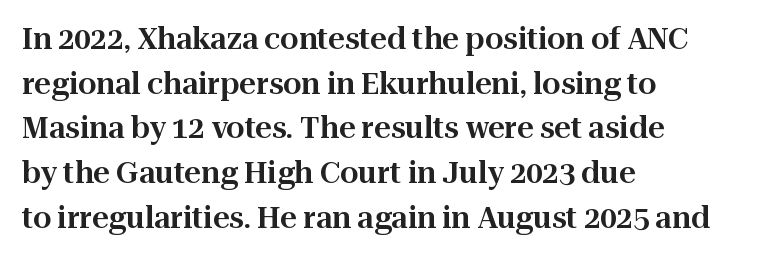
Q: Is the text italic (slanted)? A: No, it is upright.
Q: Is the typeface a serif or a sans-serif typeface? A: Serif.
Q: Is the text underlined? A: No.
Q: How is the paragraph aligned? A: Left-aligned.
Q: Is the spacing between letters normal or unusually wide? A: Normal.
Q: Is the spacing between lines tight, normal or loose? A: Normal.
Q: Width (condensed, normal, or wide)? A: Normal.
Q: Stroke contrast? A: High.
Q: x-height? A: Medium.
Q: Monospaced? A: No.
